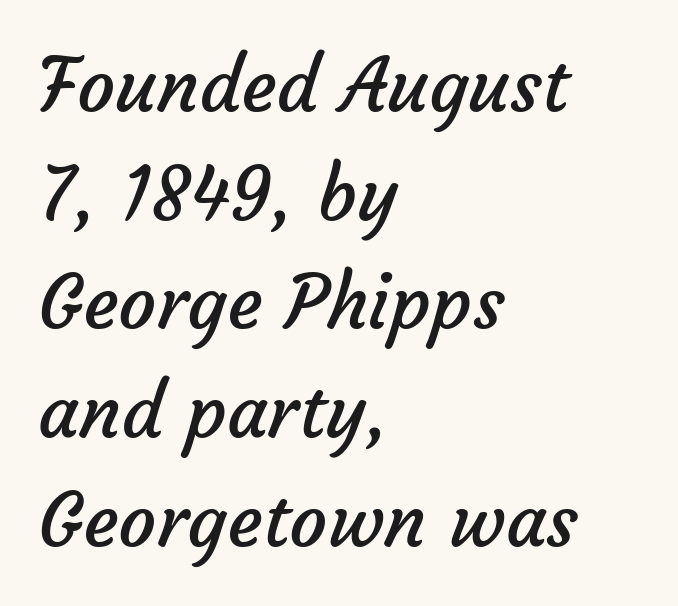
Q: Is the text bold? A: No.
Q: Is the typeface a serif or a sans-serif typeface? A: Sans-serif.
Q: Is the text underlined? A: No.
Q: How is the paragraph aligned? A: Left-aligned.
Q: Is the spacing between letters normal or unusually wide? A: Normal.
Q: Is the spacing between lines tight, normal or loose? A: Normal.
Q: Width (condensed, normal, or wide)? A: Normal.
Q: Stroke contrast? A: Low.
Q: x-height? A: Medium.
Q: Monospaced? A: No.
